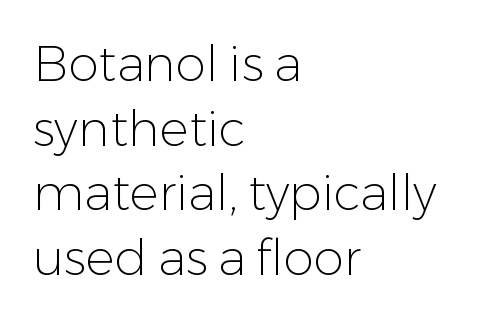
Alignment: flush left. Weight: in the light-to-regular range. Each letter's strokes conclude bluntly, with no projecting serifs. The baseline area is clear.
